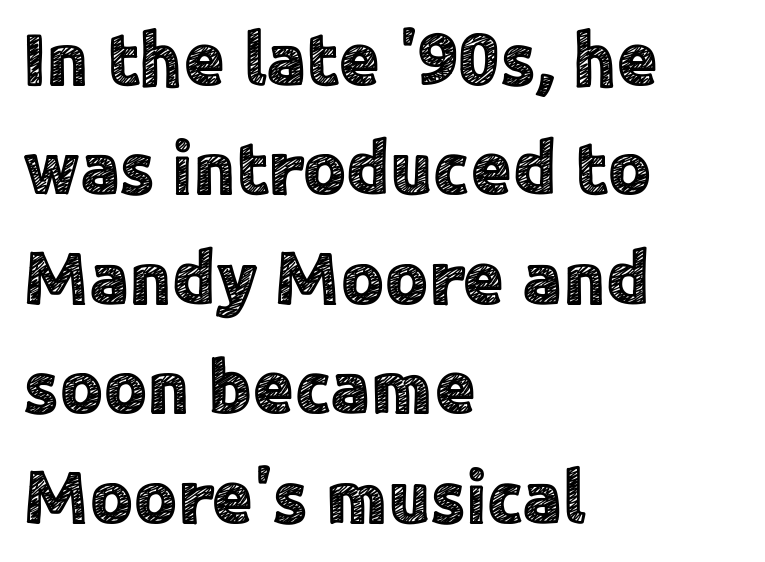
The image shows 75 px sans-serif type, upright; set left-aligned, normal line spacing (1.46x), normal letter spacing, not underlined; a medium x-height.
